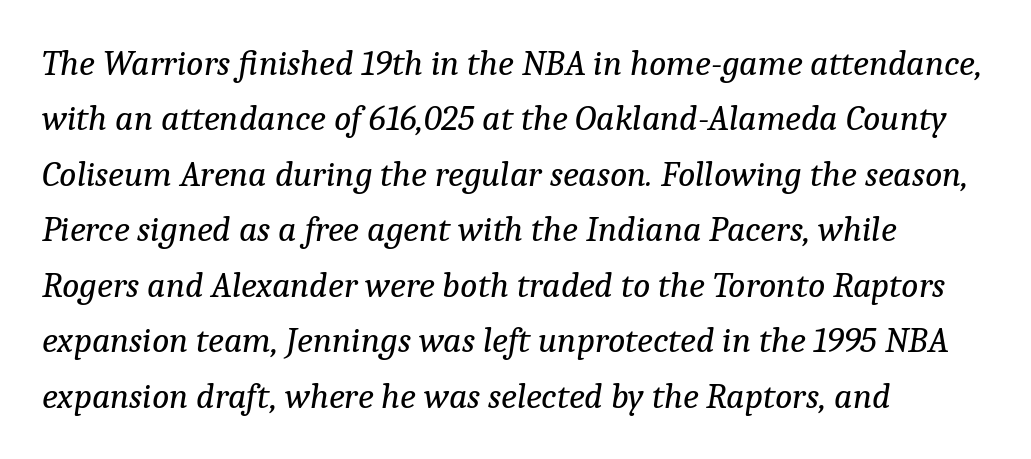
{"serif": "yes", "italic": "yes", "lean": "right", "slant_degrees": 9, "bold": "no", "weight": "regular", "width": "normal", "stroke_contrast": "low", "x_height": "medium", "monospaced": "no", "underline": "no", "align": "left", "line_spacing": "normal", "line_spacing_ratio": 1.54, "letter_spacing": "normal", "letter_spacing_em": 0.0, "glyph_px": 36}
